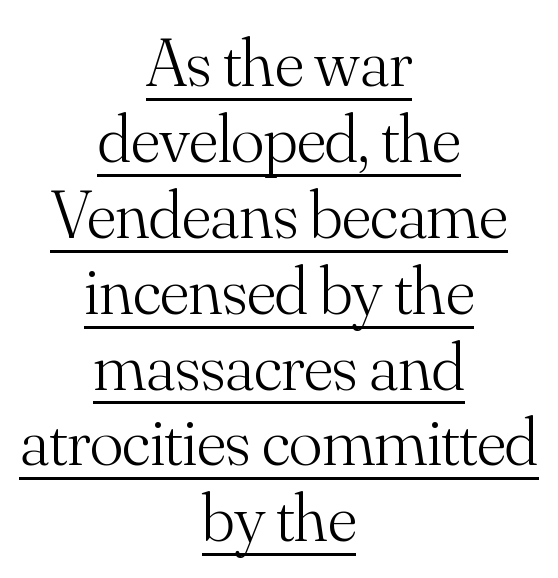
{"serif": "yes", "italic": "no", "bold": "no", "weight": "light", "width": "normal", "stroke_contrast": "medium", "x_height": "small", "monospaced": "no", "underline": "yes", "align": "center", "line_spacing": "tight", "line_spacing_ratio": 1.1, "letter_spacing": "normal", "letter_spacing_em": 0.0, "glyph_px": 69}
